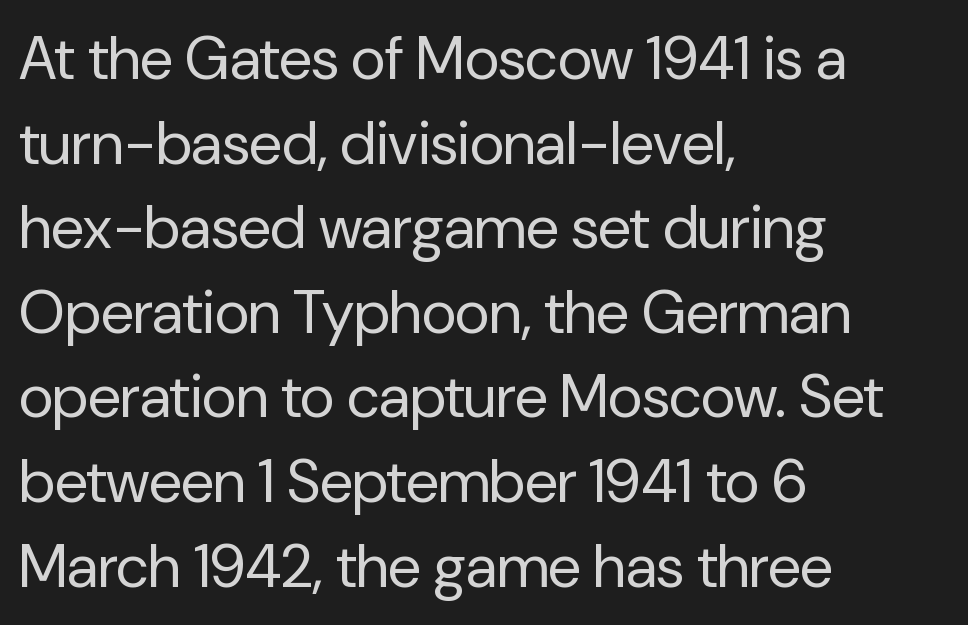
In terms of letterform style, serifs are entirely absent. Check the space under the baseline: it is left empty. The face used here is proportionally spaced, like ordinary book or web type. Line beginnings align vertically; line endings do not. Tracking here is standard; glyphs follow each other at the usual distance. Does the leading feel generous? No, just average.
